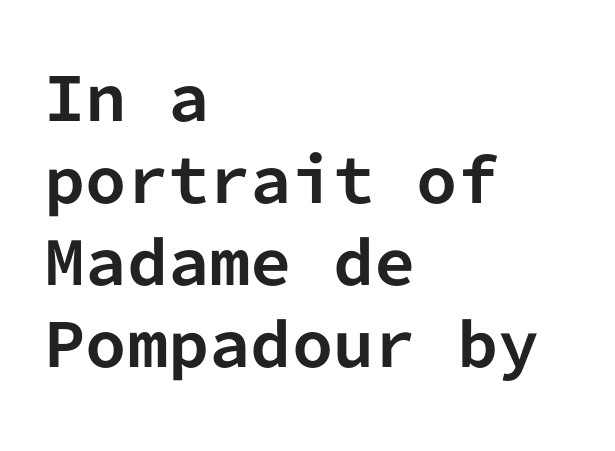
The image shows 59 px bold sans-serif type, upright, monospaced; set left-aligned, normal line spacing (1.39x), normal letter spacing, not underlined; low stroke contrast and a medium x-height.
